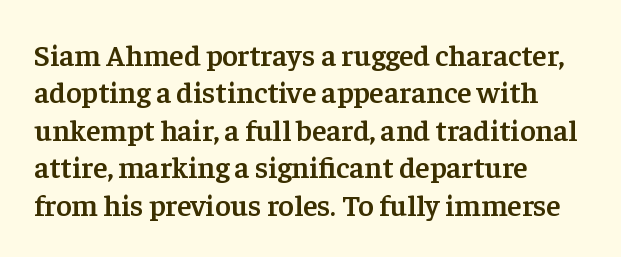
Line beginnings align vertically; line endings do not. The zone under the glyphs is completely vacant. The rows are spaced the way most documents space them. Letter spacing: default. Ordinary non-slanted type is in use. Weight: semibold (demi).
